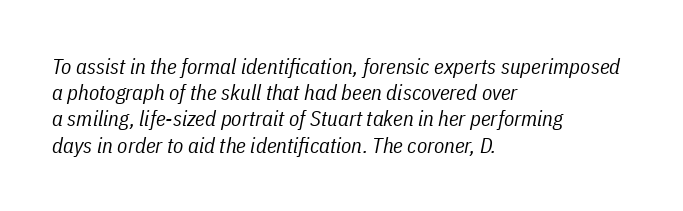
{"italic": "yes", "lean": "right", "slant_degrees": 11, "bold": "no", "underline": "no", "align": "left", "line_spacing": "normal", "line_spacing_ratio": 1.25, "letter_spacing": "normal", "letter_spacing_em": 0.0, "glyph_px": 21}
